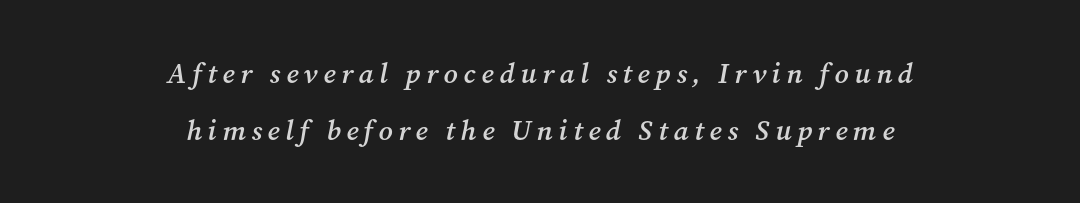
The type family on display is of the serif kind. Posture: slanted. The space beneath each line is pristine and unruled. This sample has the flowing, uneven cadence of proportional lettering. A bit beefed up — I'd call it semibold rather than bold.
